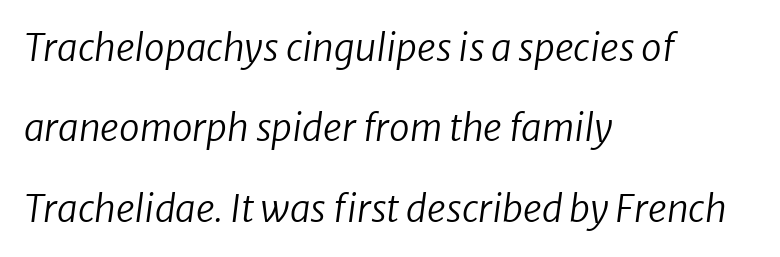
Q: Is the text bold? A: No.
Q: Is the text italic (slanted)? A: Yes, it leans right by about 8 degrees.
Q: Is the text underlined? A: No.
Q: How is the paragraph aligned? A: Left-aligned.
Q: Is the spacing between letters normal or unusually wide? A: Normal.
Q: Is the spacing between lines tight, normal or loose? A: Loose.
Q: Width (condensed, normal, or wide)? A: Normal.
Q: Stroke contrast? A: Low.
Q: x-height? A: Medium.
Q: Monospaced? A: No.
